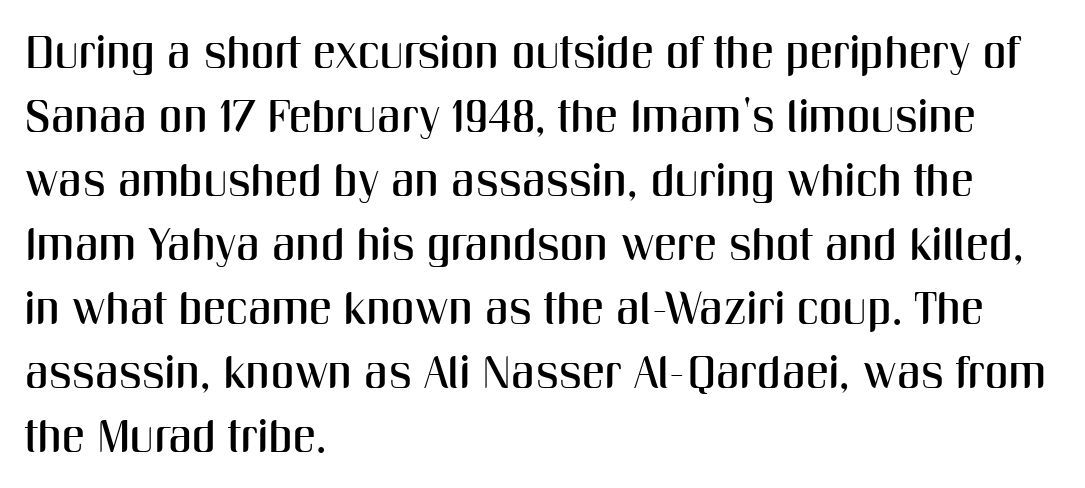
{"serif": "no", "italic": "no", "width": "condensed", "stroke_contrast": "medium", "x_height": "medium", "monospaced": "no", "underline": "no", "align": "left", "line_spacing": "normal", "line_spacing_ratio": 1.39, "letter_spacing": "normal", "letter_spacing_em": 0.0, "glyph_px": 46}
